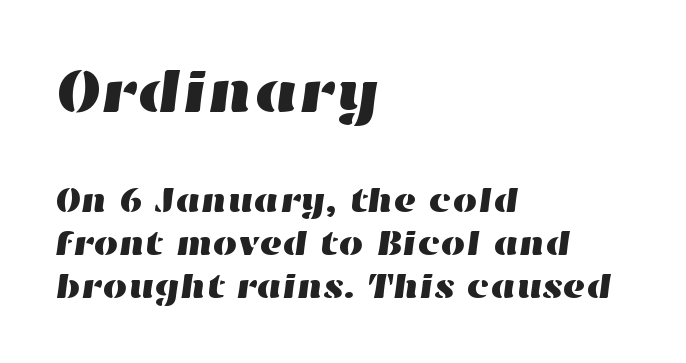
The image shows 61 px wide type; set left-aligned, line spacing 1.23x, normal letter spacing, not underlined; the first (top) block is 1.74x larger; high stroke contrast and a medium x-height.
